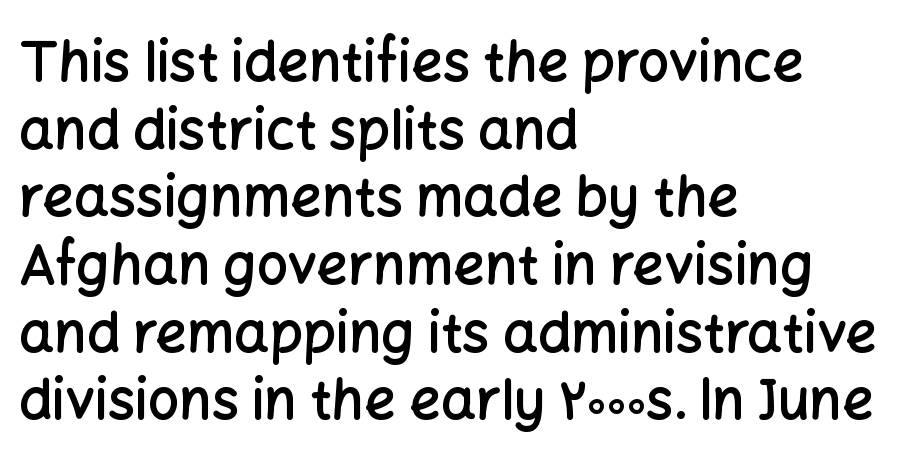
Q: Is the text bold? A: Semi-bold.
Q: Is the text italic (slanted)? A: No, it is upright.
Q: Is the typeface a serif or a sans-serif typeface? A: Sans-serif.
Q: Is the text underlined? A: No.
Q: How is the paragraph aligned? A: Left-aligned.
Q: Is the spacing between letters normal or unusually wide? A: Normal.
Q: Width (condensed, normal, or wide)? A: Normal.
Q: Stroke contrast? A: Low.
Q: x-height? A: Medium.
Q: Monospaced? A: No.
